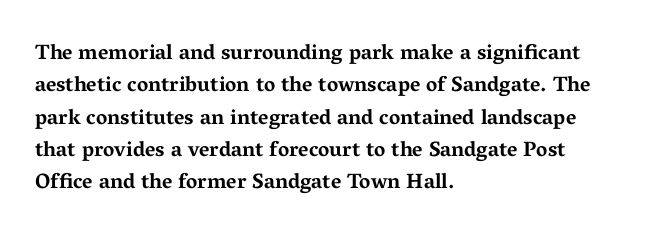
Q: Is the text bold? A: Yes.
Q: Is the text italic (slanted)? A: No, it is upright.
Q: Is the text underlined? A: No.
Q: How is the paragraph aligned? A: Left-aligned.
Q: Is the spacing between letters normal or unusually wide? A: Normal.
Q: Is the spacing between lines tight, normal or loose? A: Normal.
